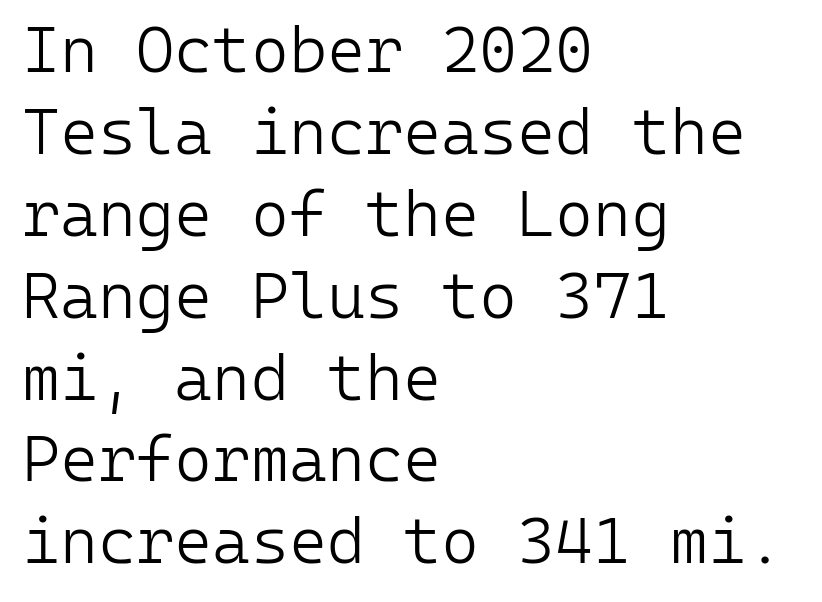
The image shows 65 px light sans-serif type, upright, monospaced; set left-aligned, normal line spacing (1.26x), normal letter spacing, not underlined; low stroke contrast and a medium x-height.
